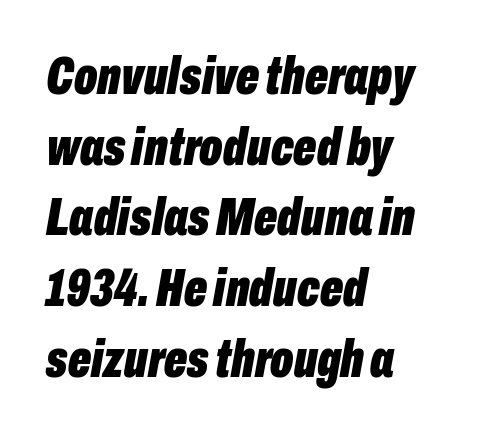
Q: Is the text bold? A: Yes.
Q: Is the text italic (slanted)? A: Yes, it leans right by about 10 degrees.
Q: Is the text underlined? A: No.
Q: How is the paragraph aligned? A: Left-aligned.
Q: Is the spacing between letters normal or unusually wide? A: Normal.
Q: Is the spacing between lines tight, normal or loose? A: Normal.
Q: Width (condensed, normal, or wide)? A: Condensed.
Q: Stroke contrast? A: Low.
Q: x-height? A: Medium.
Q: Monospaced? A: No.
